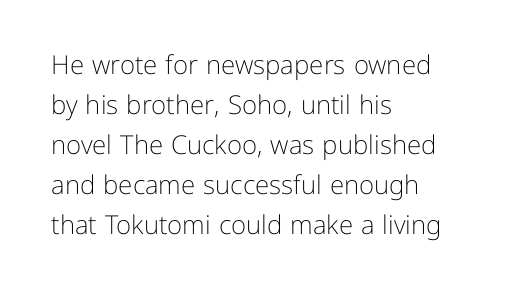
Q: Is the text bold? A: No.
Q: Is the text italic (slanted)? A: No, it is upright.
Q: Is the text underlined? A: No.
Q: How is the paragraph aligned? A: Left-aligned.
Q: Is the spacing between letters normal or unusually wide? A: Normal.
Q: Is the spacing between lines tight, normal or loose? A: Normal.
